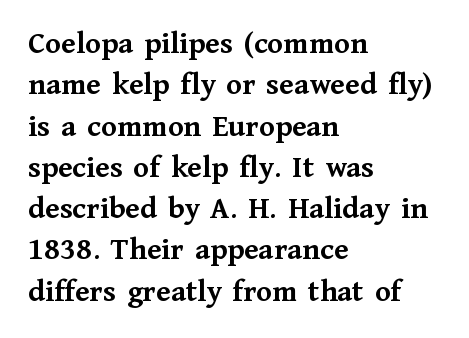
The image shows 32 px semibold serif type, upright; set left-aligned, normal line spacing (1.29x), normal letter spacing, not underlined; medium stroke contrast and a medium x-height.
